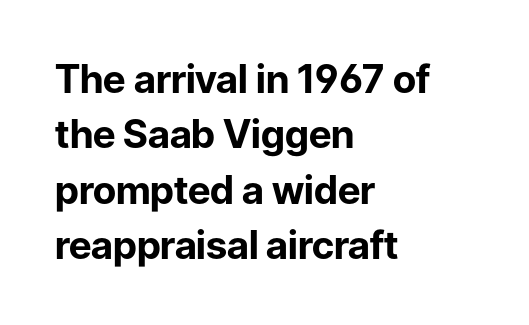
Q: Is the text bold? A: Yes.
Q: Is the text italic (slanted)? A: No, it is upright.
Q: Is the typeface a serif or a sans-serif typeface? A: Sans-serif.
Q: Is the text underlined? A: No.
Q: How is the paragraph aligned? A: Left-aligned.
Q: Is the spacing between letters normal or unusually wide? A: Normal.
Q: Is the spacing between lines tight, normal or loose? A: Normal.
Q: Width (condensed, normal, or wide)? A: Normal.
Q: Stroke contrast? A: Low.
Q: x-height? A: Medium.
Q: Monospaced? A: No.
